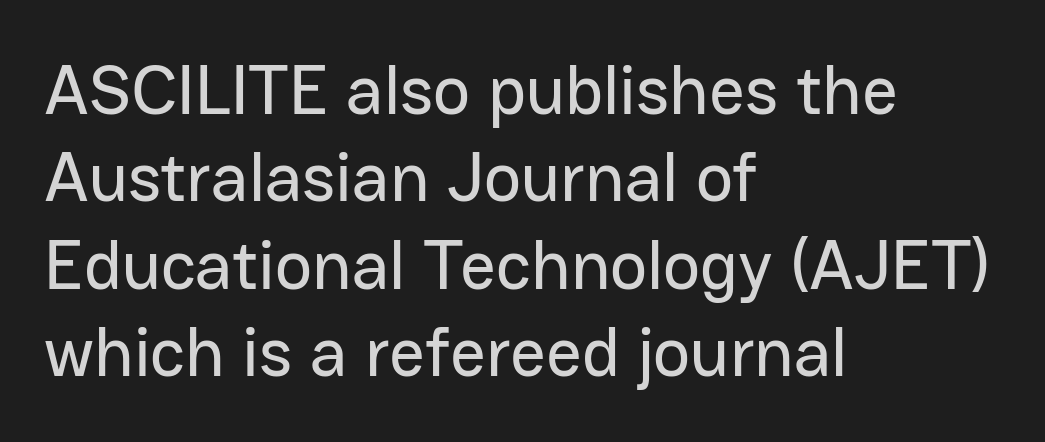
This rendering employs a face without finishing strokes, i.e., a sans-serif. This sample has the flowing, uneven cadence of proportional lettering. Notice how the passage keeps a crisp vertical edge on the left only. The face used here is rendered with its standard letterfit. Just letters on the line, the space beneath them empty. The axis of the letterforms is exactly vertical.
